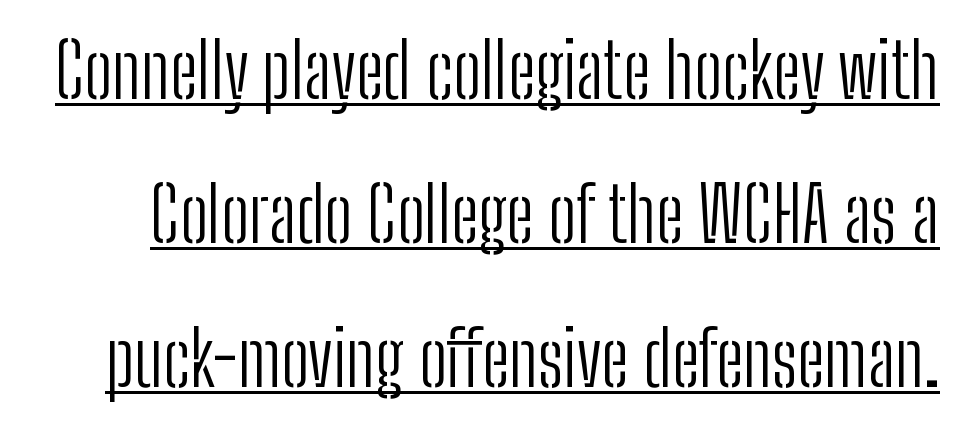
Each line of the rendering has a horizontal stroke beneath the glyphs. Each word holds together tightly as a unit, with standard inter-letter gaps. Notice how the stems are strictly vertical — no italics here. Check where the strokes stop: nothing finishes them off — pure sans.
